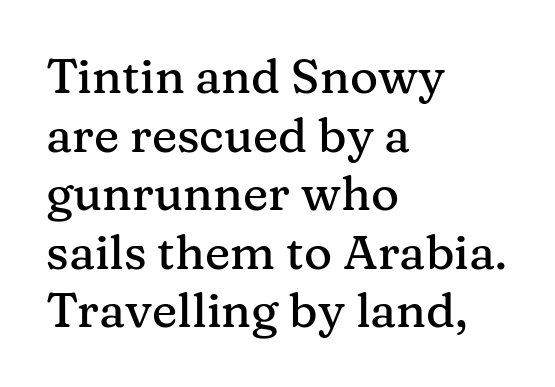
Q: Is the text italic (slanted)? A: No, it is upright.
Q: Is the typeface a serif or a sans-serif typeface? A: Serif.
Q: Is the text underlined? A: No.
Q: How is the paragraph aligned? A: Left-aligned.
Q: Is the spacing between letters normal or unusually wide? A: Normal.
Q: Width (condensed, normal, or wide)? A: Normal.
Q: Stroke contrast? A: Medium.
Q: x-height? A: Medium.
Q: Monospaced? A: No.
